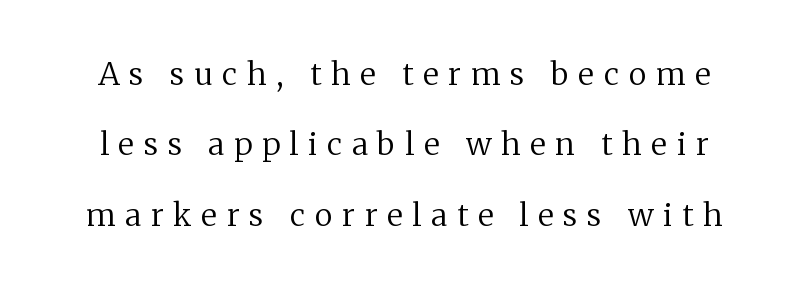
Q: Is the text bold? A: No.
Q: Is the text italic (slanted)? A: No, it is upright.
Q: Is the typeface a serif or a sans-serif typeface? A: Serif.
Q: Is the text underlined? A: No.
Q: Is the spacing between letters normal or unusually wide? A: Unusually wide.
Q: Is the spacing between lines tight, normal or loose? A: Loose.
Q: Width (condensed, normal, or wide)? A: Normal.
Q: Stroke contrast? A: Medium.
Q: x-height? A: Medium.
Q: Monospaced? A: No.
